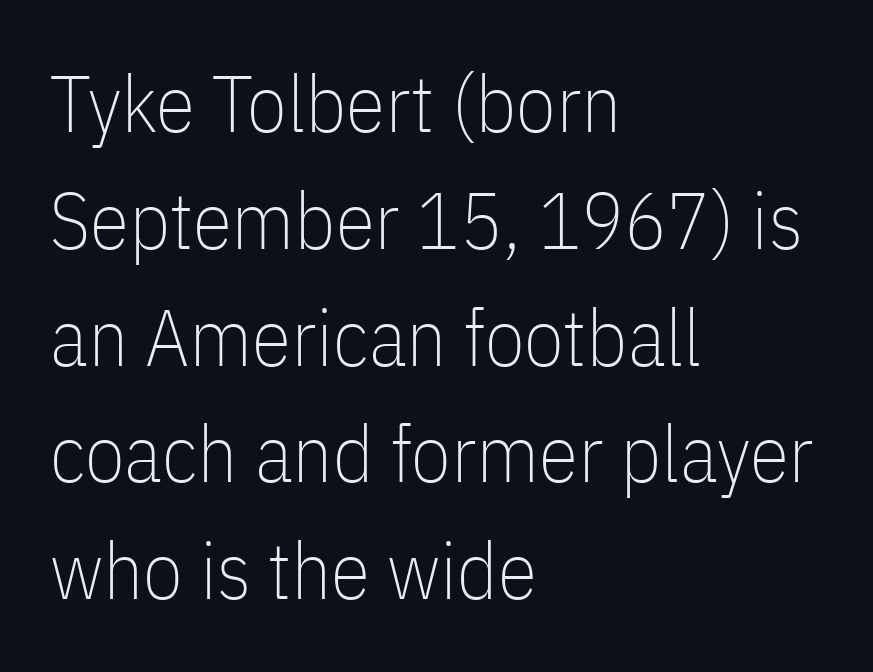
The image shows 80 px thin, condensed sans-serif type, upright; set left-aligned, normal line spacing (1.46x), normal letter spacing, not underlined; low stroke contrast and a medium x-height.
